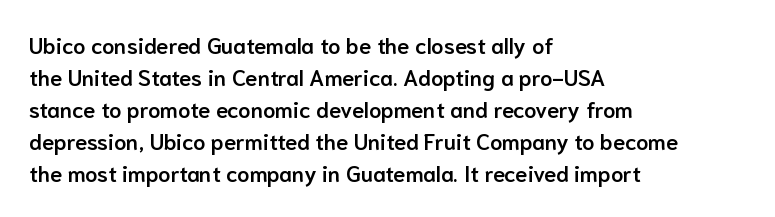
{"italic": "no", "bold": "semi", "underline": "no", "align": "left", "line_spacing": "normal", "line_spacing_ratio": 1.46, "letter_spacing": "normal", "letter_spacing_em": 0.0, "glyph_px": 22}
